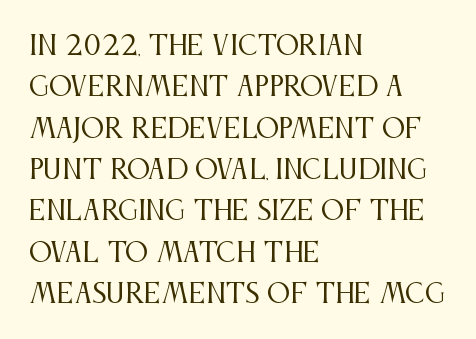
Q: Is the text bold? A: No.
Q: Is the text italic (slanted)? A: No, it is upright.
Q: Is the text underlined? A: No.
Q: How is the paragraph aligned? A: Left-aligned.
Q: Is the spacing between letters normal or unusually wide? A: Normal.
Q: Is the spacing between lines tight, normal or loose? A: Normal.
